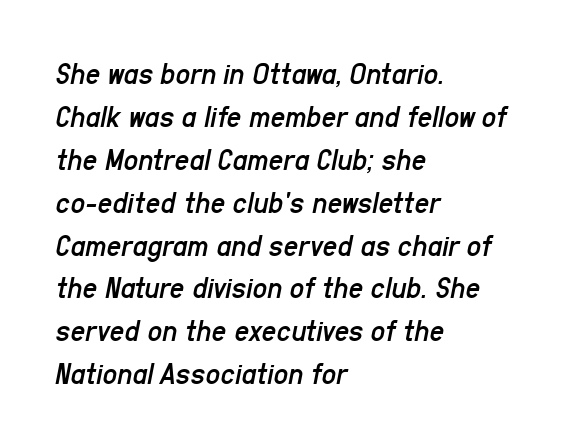
Q: Is the text bold? A: No.
Q: Is the text italic (slanted)? A: Yes, it leans right by about 11 degrees.
Q: Is the text underlined? A: No.
Q: How is the paragraph aligned? A: Left-aligned.
Q: Is the spacing between letters normal or unusually wide? A: Normal.
Q: Is the spacing between lines tight, normal or loose? A: Normal.
Q: Width (condensed, normal, or wide)? A: Condensed.
Q: Stroke contrast? A: Low.
Q: x-height? A: Medium.
Q: Monospaced? A: No.
